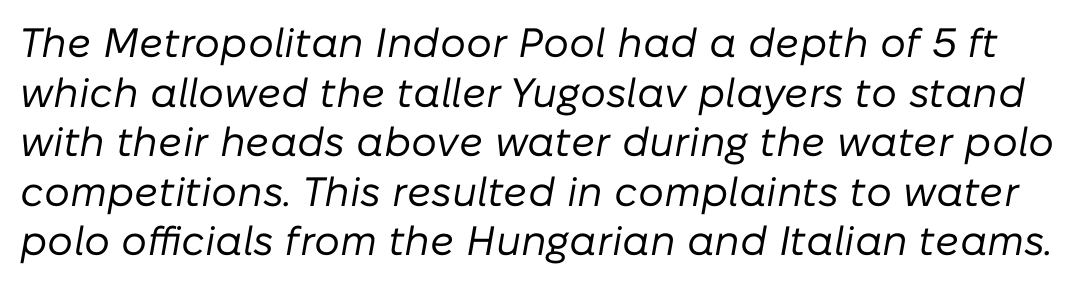
The line texture is even and compact thanks to regular tracking. It's the slanting kind of type. Caption: face not bold, strokes unweighted. Check under the words: just untouched page. Is this a fixed-width face? No — the glyphs have proportional, varying widths.
